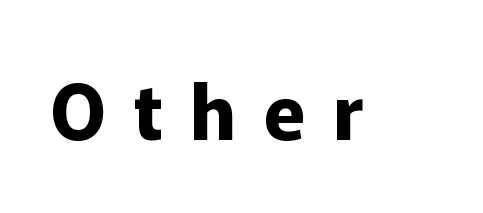
{"serif": "no", "italic": "no", "bold": "yes", "weight": "bold", "width": "normal", "stroke_contrast": "low", "x_height": "medium", "monospaced": "no", "underline": "no", "letter_spacing": "wide", "letter_spacing_em": 0.36, "glyph_px": 76}
